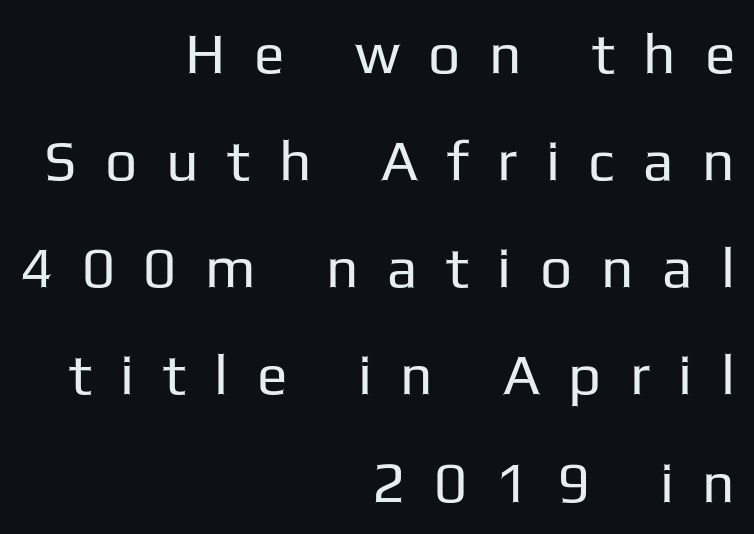
{"serif": "no", "italic": "no", "bold": "no", "weight": "regular", "width": "normal", "stroke_contrast": "low", "x_height": "medium", "monospaced": "no", "underline": "no", "align": "right", "line_spacing_ratio": 1.88, "letter_spacing": "wide", "letter_spacing_em": 0.5, "glyph_px": 57}
